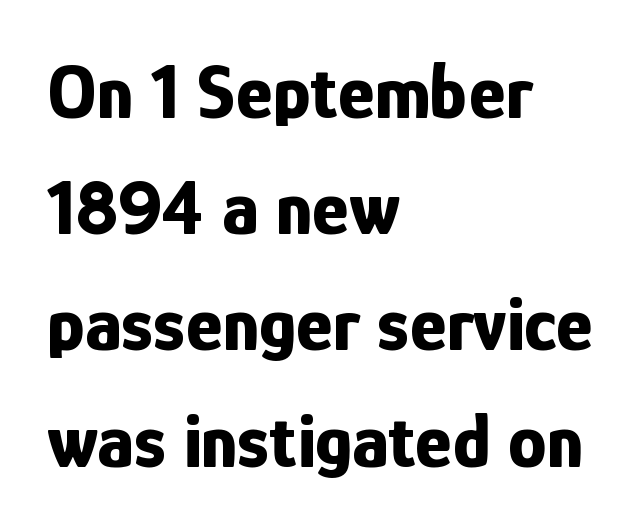
Q: Is the text bold? A: Yes.
Q: Is the text italic (slanted)? A: No, it is upright.
Q: Is the typeface a serif or a sans-serif typeface? A: Sans-serif.
Q: Is the text underlined? A: No.
Q: How is the paragraph aligned? A: Left-aligned.
Q: Is the spacing between letters normal or unusually wide? A: Normal.
Q: Is the spacing between lines tight, normal or loose? A: Normal.
Q: Width (condensed, normal, or wide)? A: Condensed.
Q: Stroke contrast? A: Low.
Q: x-height? A: Medium.
Q: Monospaced? A: No.
